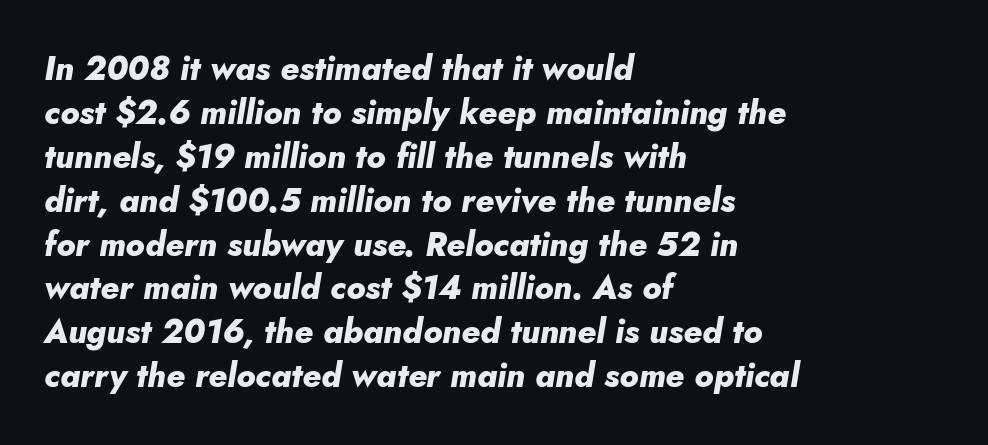
Q: Is the text bold? A: Yes.
Q: Is the text italic (slanted)? A: Yes, it leans right by about 5 degrees.
Q: Is the text underlined? A: No.
Q: How is the paragraph aligned? A: Left-aligned.
Q: Is the spacing between letters normal or unusually wide? A: Normal.
Q: Is the spacing between lines tight, normal or loose? A: Normal.
Q: Width (condensed, normal, or wide)? A: Normal.
Q: Stroke contrast? A: Low.
Q: x-height? A: Small.
Q: Monospaced? A: No.
